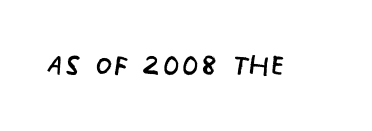
{"serif": "no", "bold": "no", "weight": "regular", "width": "condensed", "stroke_contrast": "low", "x_height": "large", "monospaced": "no", "underline": "no", "letter_spacing": "normal", "letter_spacing_em": 0.0, "glyph_px": 38}
